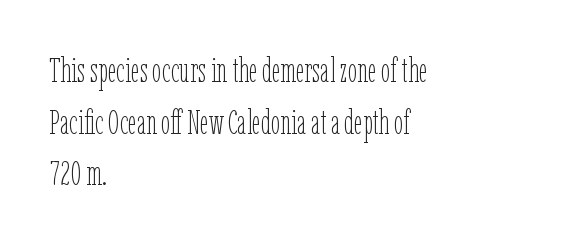
{"italic": "no", "bold": "no", "weight": "thin", "width": "condensed", "stroke_contrast": "low", "x_height": "medium", "monospaced": "no", "underline": "no", "align": "left", "line_spacing": "normal", "line_spacing_ratio": 1.52, "letter_spacing": "normal", "letter_spacing_em": 0.0, "glyph_px": 34}
